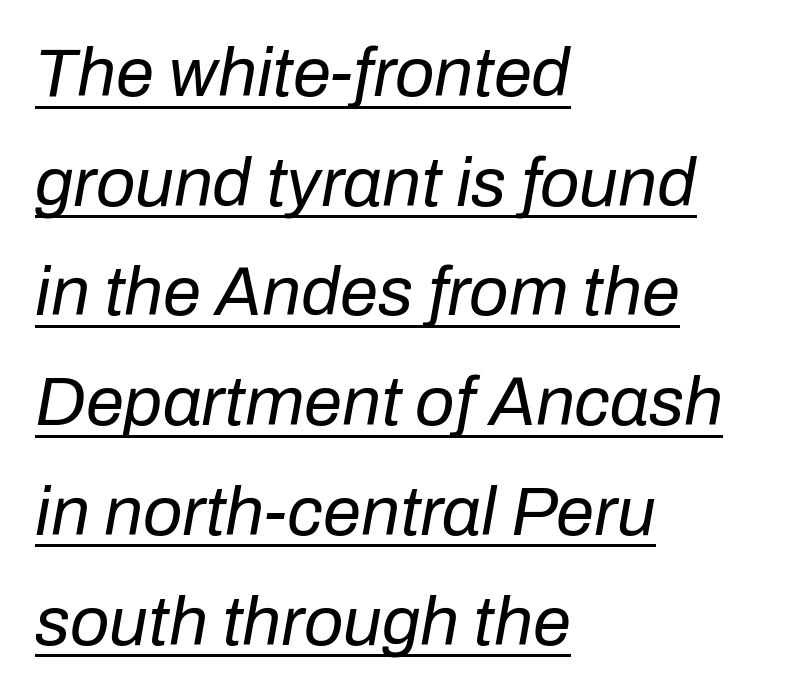
The image shows 69 px regular-weight type, italic (leaning right); set left-aligned, normal line spacing (1.59x), normal letter spacing, underlined; low stroke contrast and a medium x-height.
